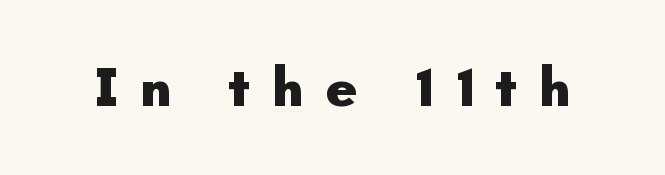
{"serif": "no", "italic": "no", "bold": "yes", "weight": "heavy", "width": "normal", "stroke_contrast": "low", "x_height": "small", "monospaced": "no", "underline": "no", "letter_spacing": "wide", "letter_spacing_em": 0.38, "glyph_px": 55}
